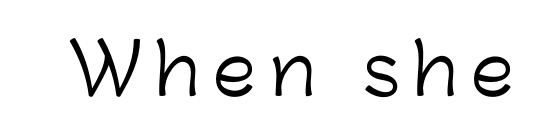
The image shows 69 px light sans-serif type, upright; set unusually wide letter spacing (+0.21 em), not underlined; low stroke contrast and a medium x-height.
